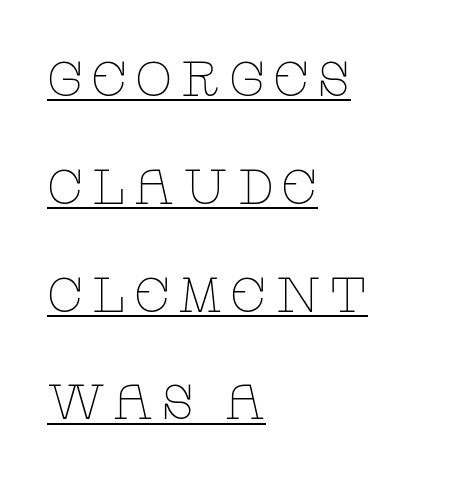
{"serif": "yes", "italic": "no", "bold": "no", "weight": "thin", "width": "wide", "stroke_contrast": "low", "x_height": "large", "monospaced": "no", "underline": "yes", "align": "left", "line_spacing": "loose", "line_spacing_ratio": 2.2, "glyph_px": 49}
